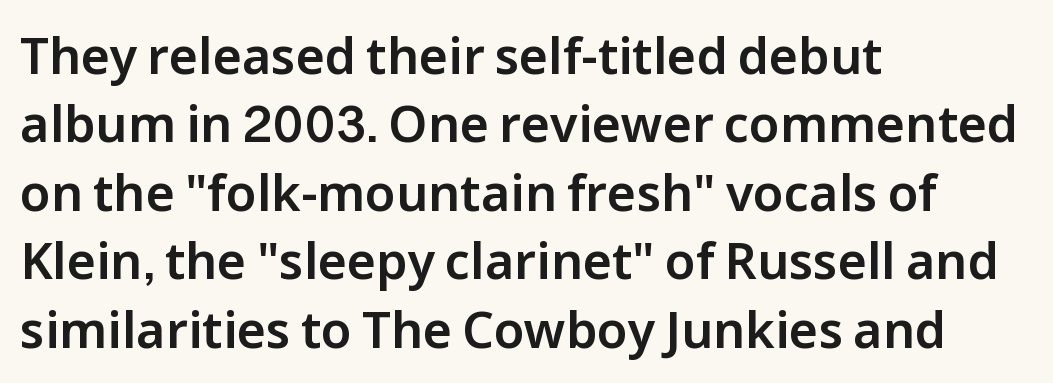
Q: Is the text italic (slanted)? A: No, it is upright.
Q: Is the typeface a serif or a sans-serif typeface? A: Sans-serif.
Q: Is the text underlined? A: No.
Q: How is the paragraph aligned? A: Left-aligned.
Q: Is the spacing between letters normal or unusually wide? A: Normal.
Q: Is the spacing between lines tight, normal or loose? A: Normal.
Q: Width (condensed, normal, or wide)? A: Normal.
Q: Stroke contrast? A: Low.
Q: x-height? A: Medium.
Q: Monospaced? A: No.
